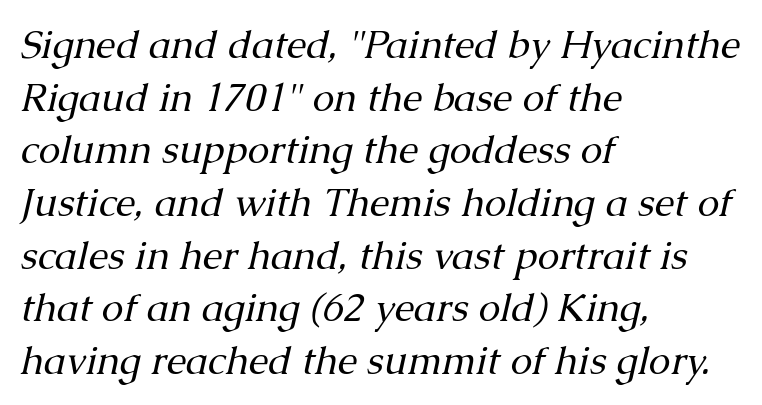
The lines in this sample share a left origin and differ only in where they stop. On a weight scale, this lands at 450 or below. The typography opts for an oblique posture over an upright one. The passage shown stacks its lines at a standard gap. Character widths vary here, with narrow letters taking less room than wide ones.
